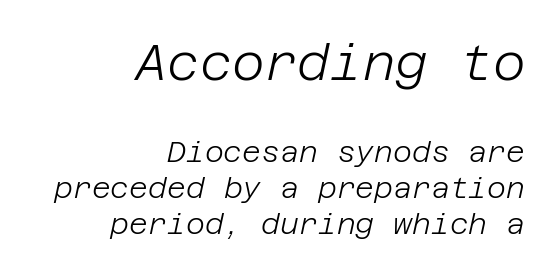
The image shows 50 px light type, italic (leaning right); set right-aligned, line spacing 1.23x, normal letter spacing, not underlined; the first (top) block is 1.72x larger; low stroke contrast and a large x-height.
